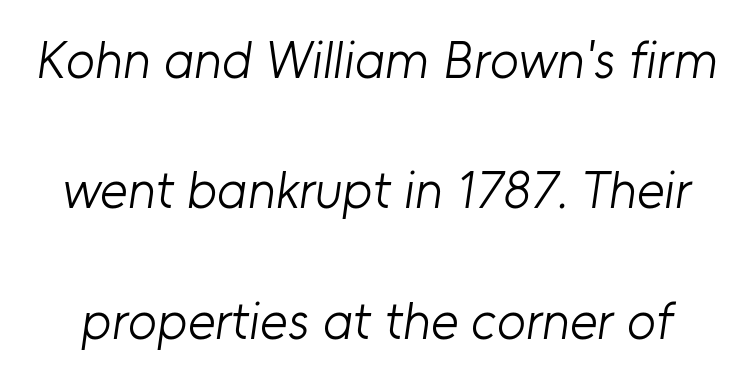
Q: Is the text bold? A: No.
Q: Is the typeface a serif or a sans-serif typeface? A: Sans-serif.
Q: Is the text underlined? A: No.
Q: Is the spacing between letters normal or unusually wide? A: Normal.
Q: Is the spacing between lines tight, normal or loose? A: Loose.
Q: Width (condensed, normal, or wide)? A: Normal.
Q: Stroke contrast? A: Low.
Q: x-height? A: Medium.
Q: Monospaced? A: No.
